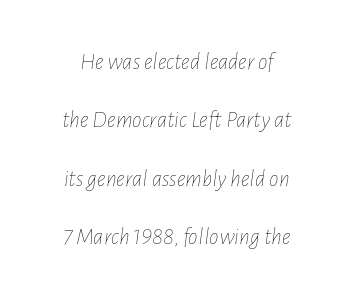
{"italic": "yes", "lean": "right", "slant_degrees": 7, "bold": "no", "underline": "no", "line_spacing": "loose", "line_spacing_ratio": 2.43, "letter_spacing": "normal", "letter_spacing_em": 0.0, "glyph_px": 24}
